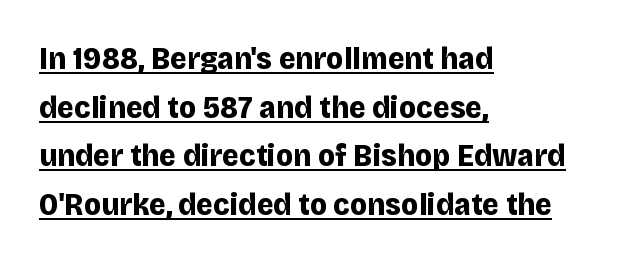
{"serif": "no", "italic": "no", "bold": "yes", "weight": "bold", "width": "normal", "stroke_contrast": "low", "x_height": "large", "monospaced": "no", "underline": "yes", "align": "left", "line_spacing": "normal", "line_spacing_ratio": 1.52, "letter_spacing": "normal", "letter_spacing_em": 0.0, "glyph_px": 32}
